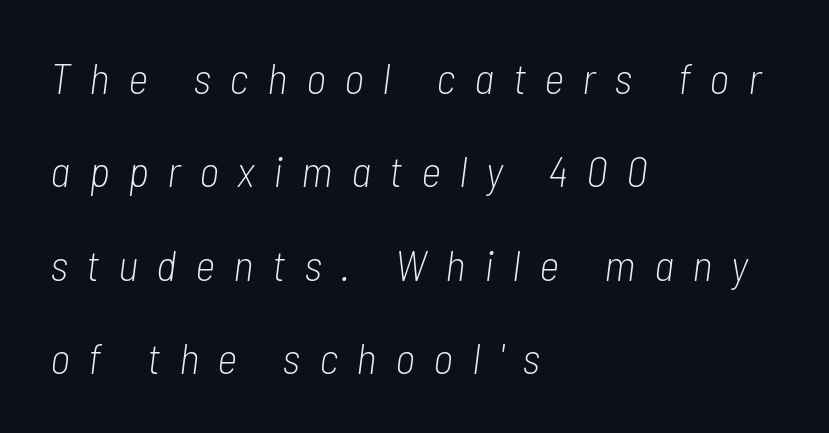
Note the varied advance widths — an 'i' is clearly narrower than an 'm'. Letters have the restrained weight of plain body copy at most. In terms of leading, this rendering errs on the spacious side. Students, note that the glyphs here are deliberately spaced far apart.
